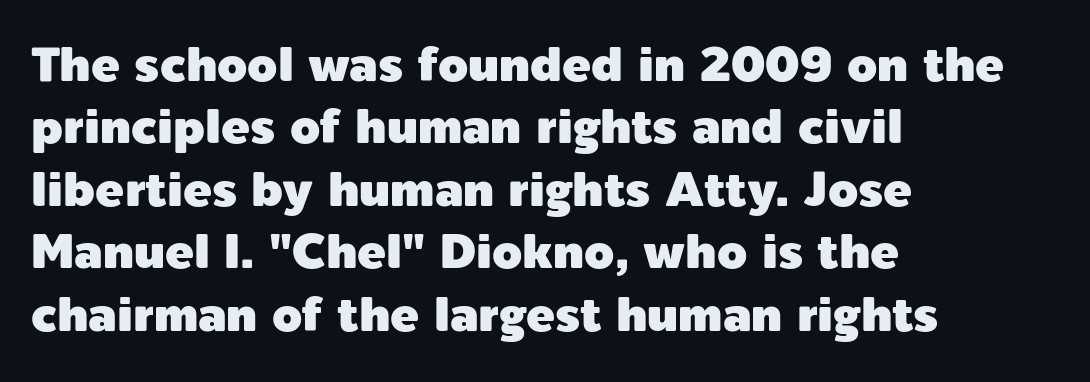
The image shows 48 px sans-serif type, upright; set left-aligned, normal line spacing (1.3x), normal letter spacing, not underlined; a medium x-height.
